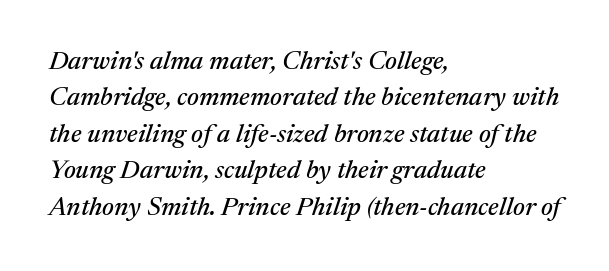
{"italic": "yes", "lean": "right", "slant_degrees": 17, "underline": "no", "align": "left", "line_spacing": "normal", "line_spacing_ratio": 1.4, "letter_spacing": "normal", "letter_spacing_em": 0.0, "glyph_px": 26}
